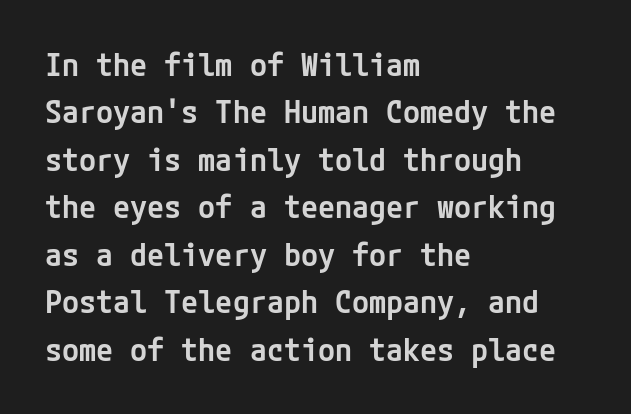
Q: Is the text bold? A: Semi-bold.
Q: Is the text italic (slanted)? A: No, it is upright.
Q: Is the typeface a serif or a sans-serif typeface? A: Sans-serif.
Q: Is the text underlined? A: No.
Q: How is the paragraph aligned? A: Left-aligned.
Q: Is the spacing between letters normal or unusually wide? A: Normal.
Q: Is the spacing between lines tight, normal or loose? A: Normal.
Q: Width (condensed, normal, or wide)? A: Normal.
Q: Stroke contrast? A: Low.
Q: x-height? A: Medium.
